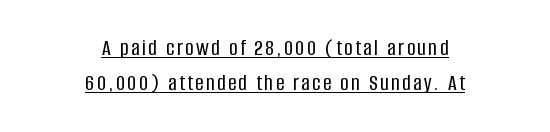
Q: Is the text italic (slanted)? A: No, it is upright.
Q: Is the text underlined? A: Yes.
Q: How is the paragraph aligned? A: Centered.
Q: Is the spacing between lines tight, normal or loose? A: Normal.
